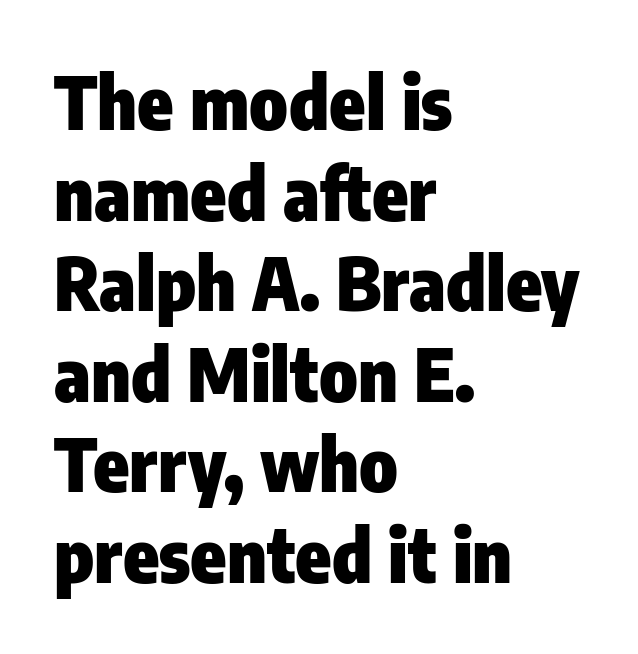
Q: Is the text bold? A: Yes.
Q: Is the text italic (slanted)? A: No, it is upright.
Q: Is the typeface a serif or a sans-serif typeface? A: Sans-serif.
Q: Is the text underlined? A: No.
Q: How is the paragraph aligned? A: Left-aligned.
Q: Is the spacing between letters normal or unusually wide? A: Normal.
Q: Width (condensed, normal, or wide)? A: Condensed.
Q: Stroke contrast? A: Low.
Q: x-height? A: Medium.
Q: Monospaced? A: No.
